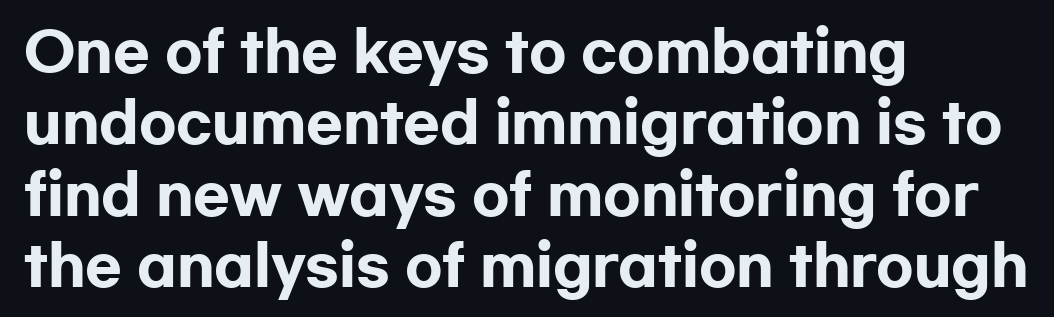
The image shows 54 px heavy, wide sans-serif type, upright; set left-aligned, normal line spacing (1.32x), normal letter spacing, not underlined; low stroke contrast and a medium x-height.
